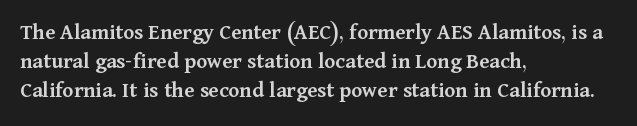
{"italic": "no", "bold": "semi", "underline": "no", "align": "left", "line_spacing": "normal", "line_spacing_ratio": 1.27, "letter_spacing": "normal", "letter_spacing_em": 0.0, "glyph_px": 23}
